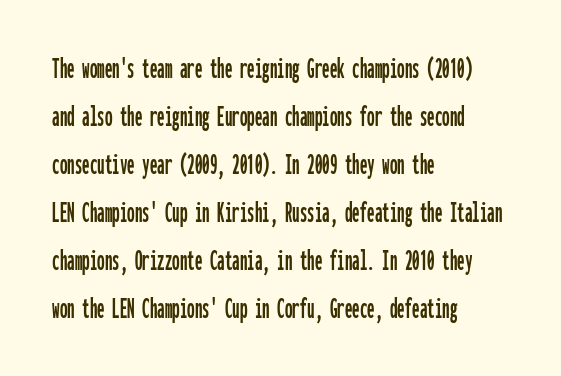
The image shows 30 px condensed sans-serif type, upright, monospaced; set left-aligned, normal line spacing (1.6x), normal letter spacing, not underlined; low stroke contrast and a medium x-height.
